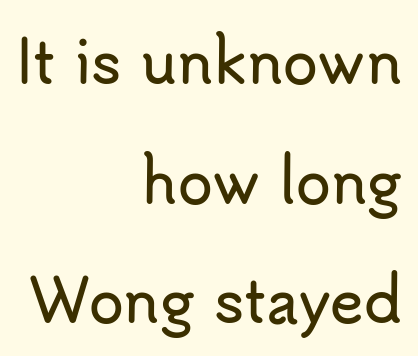
{"serif": "no", "italic": "no", "width": "normal", "stroke_contrast": "low", "x_height": "small", "monospaced": "no", "underline": "no", "align": "right", "line_spacing": "loose", "line_spacing_ratio": 2.1, "letter_spacing": "normal", "letter_spacing_em": 0.0, "glyph_px": 57}
